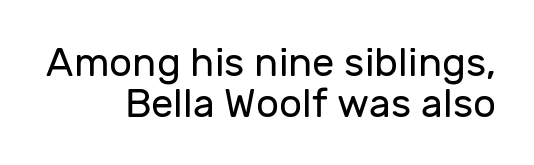
{"serif": "no", "italic": "no", "bold": "no", "weight": "regular", "width": "normal", "stroke_contrast": "low", "x_height": "medium", "monospaced": "no", "underline": "no", "align": "right", "line_spacing": "tight", "line_spacing_ratio": 1.02, "letter_spacing": "normal", "letter_spacing_em": 0.0, "glyph_px": 40}
